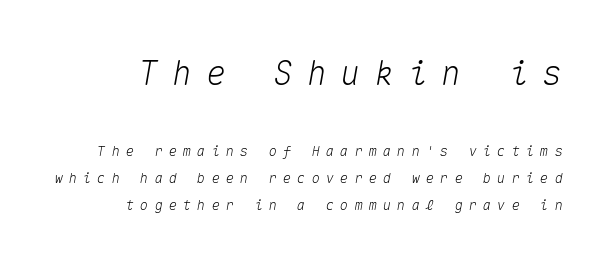
{"italic": "yes", "lean": "right", "slant_degrees": 10, "width": "normal", "stroke_contrast": "medium", "x_height": "medium", "monospaced": "yes", "underline": "no", "line_spacing": "loose", "line_spacing_ratio": 1.93, "letter_spacing": "wide", "letter_spacing_em": 0.42, "larger_block": "first", "size_ratio": 2.36, "glyph_px": 33}
